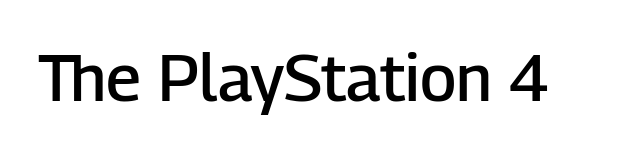
Q: Is the text bold? A: Semi-bold.
Q: Is the text italic (slanted)? A: No, it is upright.
Q: Is the typeface a serif or a sans-serif typeface? A: Sans-serif.
Q: Is the text underlined? A: No.
Q: Is the spacing between letters normal or unusually wide? A: Normal.
Q: Width (condensed, normal, or wide)? A: Normal.
Q: Stroke contrast? A: Low.
Q: x-height? A: Medium.
Q: Monospaced? A: No.
